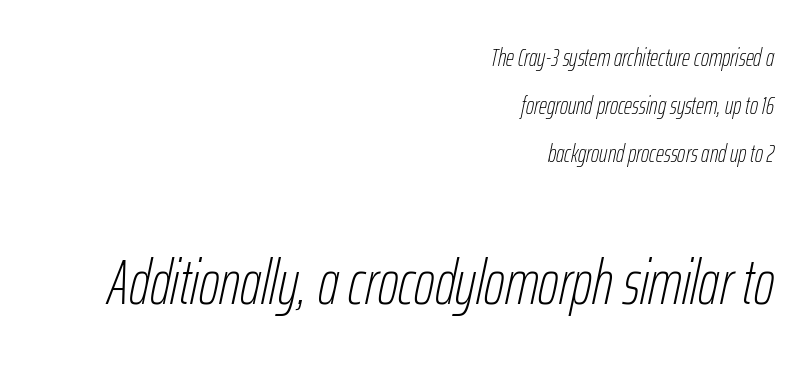
Q: Is the text bold? A: No.
Q: Is the text italic (slanted)? A: Yes, it leans right by about 12 degrees.
Q: Is the text underlined? A: No.
Q: How is the paragraph aligned? A: Right-aligned.
Q: Is the spacing between letters normal or unusually wide? A: Normal.
Q: Is the spacing between lines tight, normal or loose? A: Loose.
Q: Which block of text is set in a larger size, the first (top) or the second (bottom)? A: The second (bottom) one.
Q: Width (condensed, normal, or wide)? A: Condensed.
Q: Stroke contrast? A: Low.
Q: x-height? A: Medium.
Q: Monospaced? A: No.
